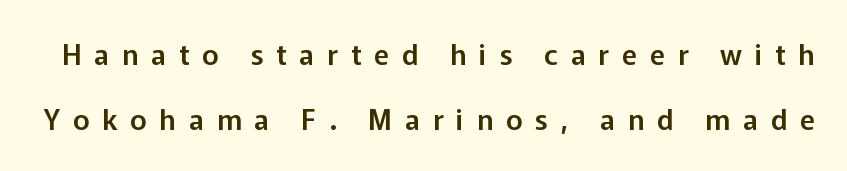
Italic? Not at all — the glyphs are vertical. The passage shown stacks its lines with a broad gap. These lines have a slow, spaced-out rhythm from letter to letter. Typographically, this falls in the sans-serif category. Spacing verdict: proportional, widths tailored to each character.
